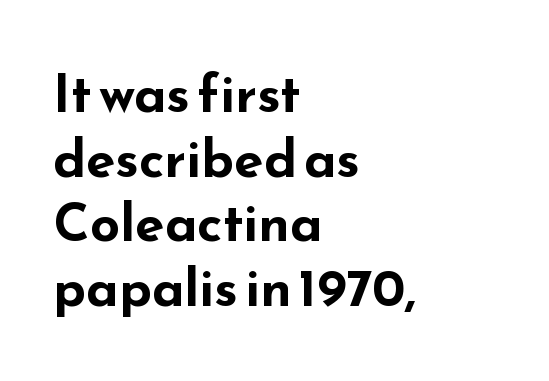
Does extra space separate the letters? No, they use regular spacing. One-word summary of the alignment: left. Plain, unruled lines of type. The type sits square on the baseline with zero lean. Here the designer chose a conventional face with non-uniform glyph widths. Stroke terminals: plain, sans-serif.
